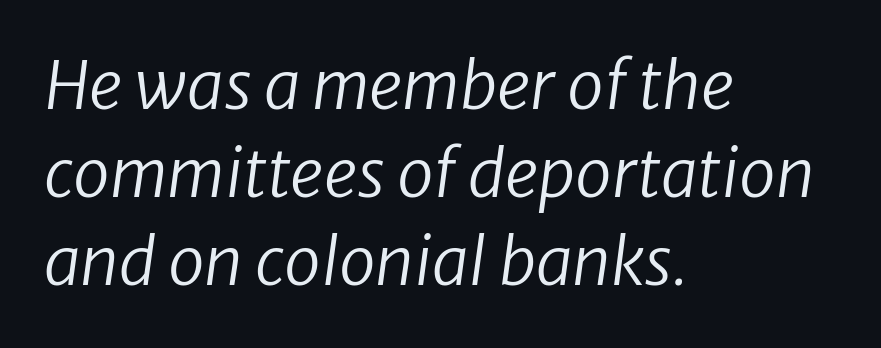
The horizontal fit of the characters is conventional and even. Successive baselines arrive at the customary interval. Plain, unruled lines of type. Nope, no serifs anywhere on these letters.
